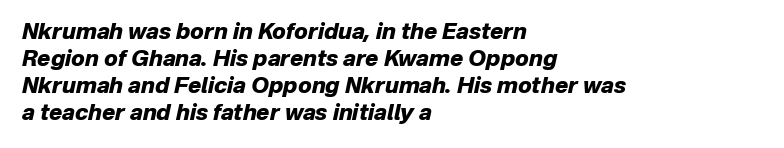
Q: Is the text bold? A: Yes.
Q: Is the text italic (slanted)? A: Yes, it leans right by about 12 degrees.
Q: Is the text underlined? A: No.
Q: How is the paragraph aligned? A: Left-aligned.
Q: Is the spacing between letters normal or unusually wide? A: Normal.
